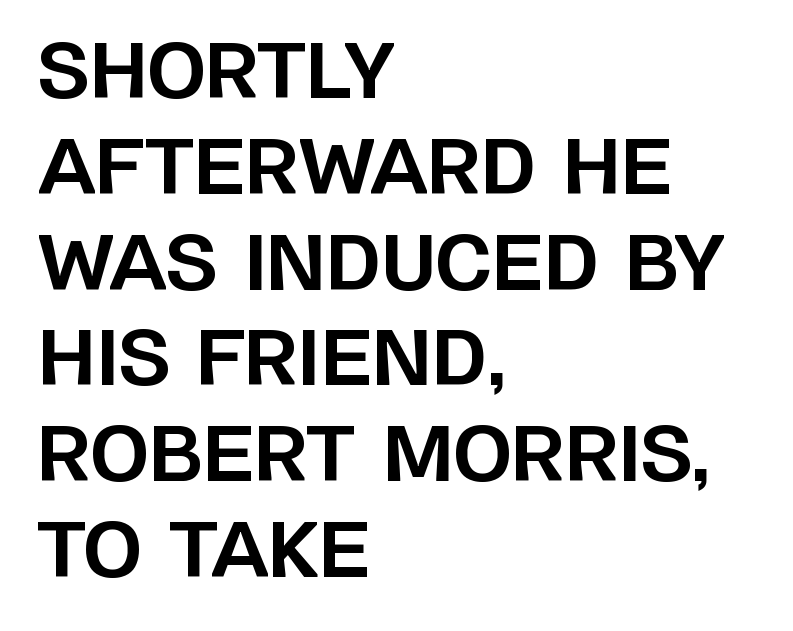
The image shows 76 px bold sans-serif type, upright; set left-aligned, normal line spacing (1.26x), normal letter spacing, not underlined; low stroke contrast and a large x-height.
